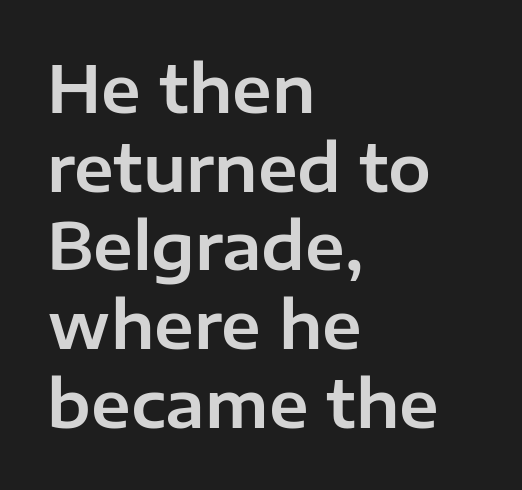
The image shows 64 px sans-serif type, upright; set left-aligned, line spacing 1.23x, normal letter spacing, not underlined; low stroke contrast and a medium x-height.
